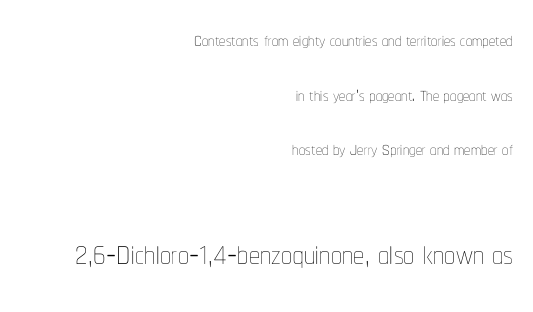
The image shows 44 px thin, condensed type, upright; set right-aligned, loose line spacing (2.19x), normal letter spacing, not underlined; the second (bottom) block is 1.76x larger; low stroke contrast and a medium x-height.
